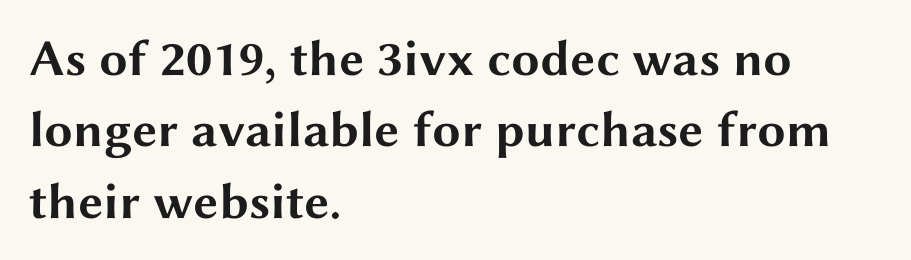
Q: Is the text bold? A: Yes.
Q: Is the text italic (slanted)? A: No, it is upright.
Q: Is the typeface a serif or a sans-serif typeface? A: Sans-serif.
Q: Is the text underlined? A: No.
Q: How is the paragraph aligned? A: Left-aligned.
Q: Is the spacing between letters normal or unusually wide? A: Normal.
Q: Is the spacing between lines tight, normal or loose? A: Normal.
Q: Width (condensed, normal, or wide)? A: Wide.
Q: Stroke contrast? A: Medium.
Q: x-height? A: Medium.
Q: Monospaced? A: No.
